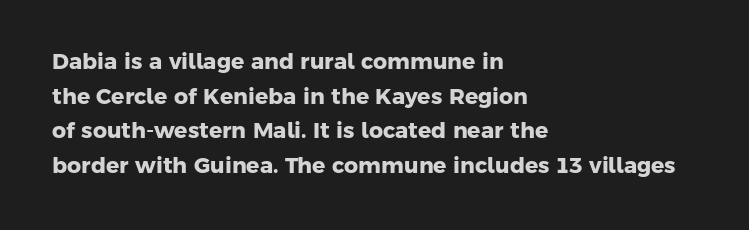
{"bold": "yes", "underline": "no", "align": "left", "line_spacing": "normal", "line_spacing_ratio": 1.57, "letter_spacing": "normal", "letter_spacing_em": 0.0, "glyph_px": 22}
